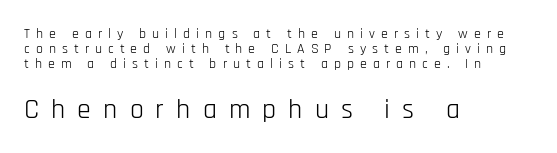
How would I describe the line gaps? Narrow and economical. The compositor pushed each line to the left boundary. To sum up the face: it is a sans, with no serifs. Caption: face not bold, strokes unweighted. What stands out about the letter spacing? Its width — letters are far apart. Glance below the letters and you will spot only blank space.
